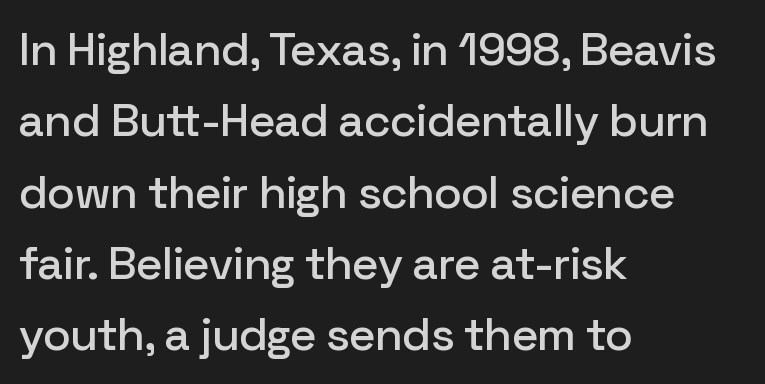
Q: Is the text italic (slanted)? A: No, it is upright.
Q: Is the typeface a serif or a sans-serif typeface? A: Sans-serif.
Q: Is the text underlined? A: No.
Q: How is the paragraph aligned? A: Left-aligned.
Q: Is the spacing between letters normal or unusually wide? A: Normal.
Q: Is the spacing between lines tight, normal or loose? A: Normal.
Q: Width (condensed, normal, or wide)? A: Normal.
Q: Stroke contrast? A: Low.
Q: x-height? A: Medium.
Q: Monospaced? A: No.
